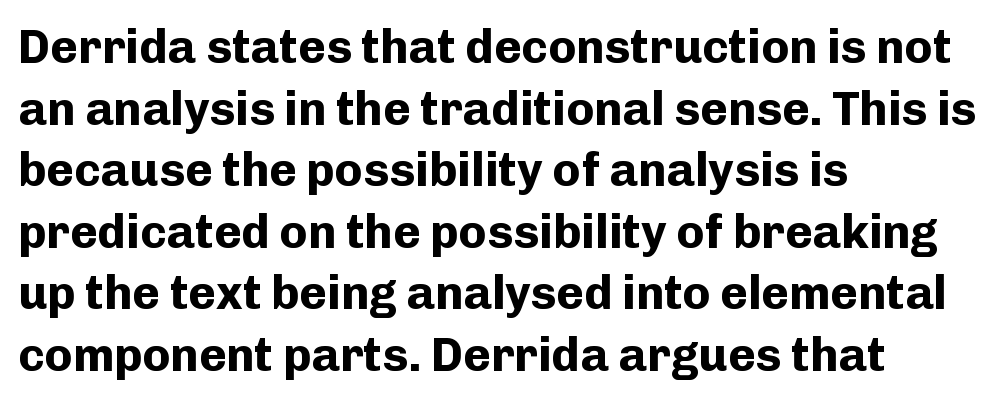
The image shows 47 px bold sans-serif type, upright; set left-aligned, normal line spacing (1.31x), normal letter spacing, not underlined; low stroke contrast and a medium x-height.
